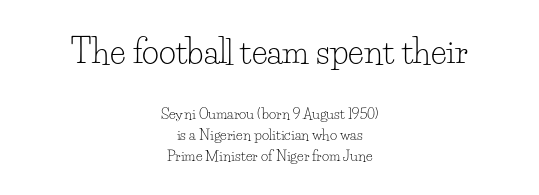
No word sits above an underline. The whitespace from short lines is split evenly between both sides. Regular leading. Honestly, the letter spacing is just normal — you wouldn't notice it. Is the lower block the larger one? No — the upper block carries the bigger type.
